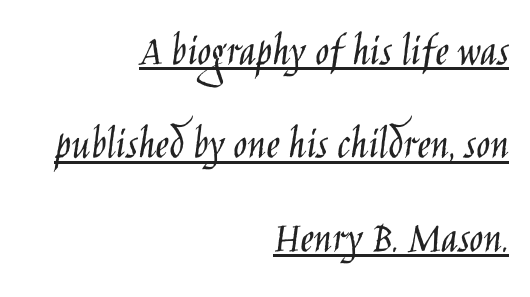
Q: Is the text bold? A: No.
Q: Is the text italic (slanted)? A: Yes.
Q: Is the typeface a serif or a sans-serif typeface? A: Sans-serif.
Q: Is the text underlined? A: Yes.
Q: How is the paragraph aligned? A: Right-aligned.
Q: Is the spacing between letters normal or unusually wide? A: Normal.
Q: Is the spacing between lines tight, normal or loose? A: Loose.
Q: Width (condensed, normal, or wide)? A: Condensed.
Q: Stroke contrast? A: Low.
Q: x-height? A: Large.
Q: Monospaced? A: No.
